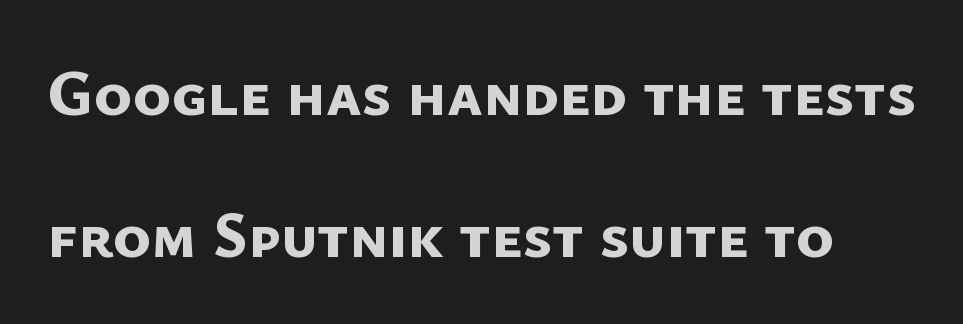
Q: Is the text bold? A: Yes.
Q: Is the typeface a serif or a sans-serif typeface? A: Sans-serif.
Q: Is the text underlined? A: No.
Q: Is the spacing between letters normal or unusually wide? A: Normal.
Q: Is the spacing between lines tight, normal or loose? A: Loose.
Q: Width (condensed, normal, or wide)? A: Normal.
Q: Stroke contrast? A: Low.
Q: x-height? A: Medium.
Q: Monospaced? A: No.
